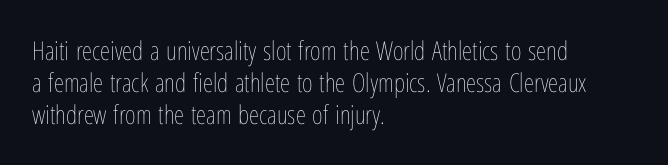
{"italic": "no", "bold": "no", "underline": "no", "align": "left", "line_spacing_ratio": 1.24, "letter_spacing": "normal", "letter_spacing_em": 0.0, "glyph_px": 26}
